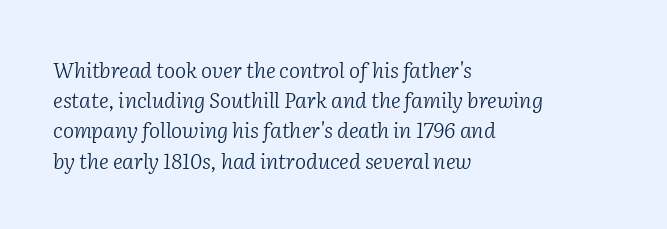
The image shows 21 px text type, italic (leaning right); set left-aligned, normal line spacing (1.44x), normal letter spacing, not underlined.
